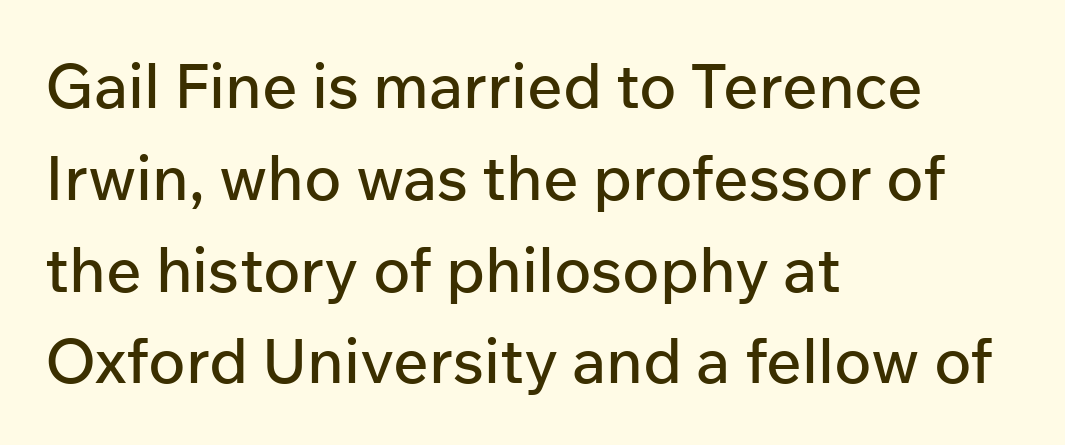
Q: Is the text italic (slanted)? A: No, it is upright.
Q: Is the typeface a serif or a sans-serif typeface? A: Sans-serif.
Q: Is the text underlined? A: No.
Q: How is the paragraph aligned? A: Left-aligned.
Q: Is the spacing between letters normal or unusually wide? A: Normal.
Q: Is the spacing between lines tight, normal or loose? A: Normal.
Q: Width (condensed, normal, or wide)? A: Normal.
Q: Stroke contrast? A: Low.
Q: x-height? A: Medium.
Q: Monospaced? A: No.
